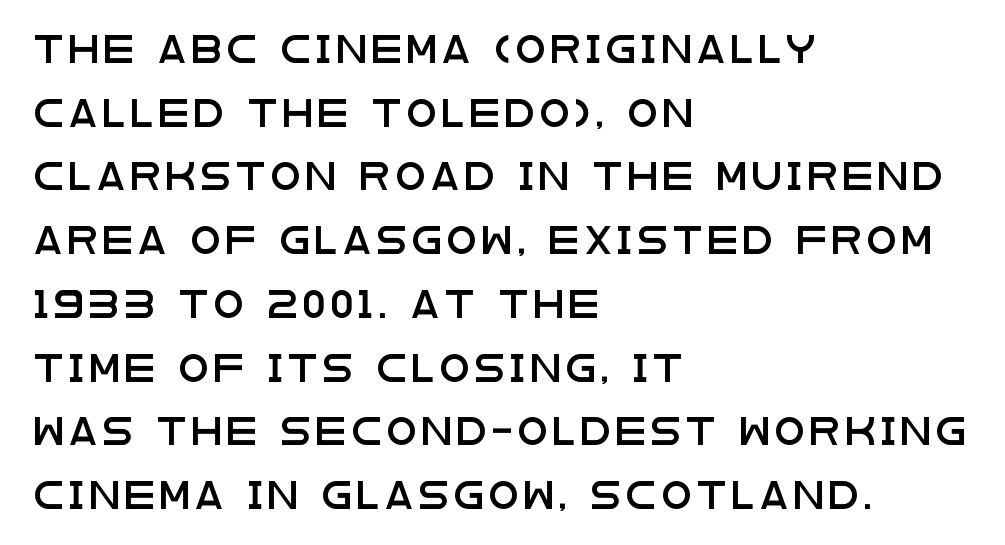
Q: Is the text italic (slanted)? A: No, it is upright.
Q: Is the text underlined? A: No.
Q: How is the paragraph aligned? A: Left-aligned.
Q: Is the spacing between letters normal or unusually wide? A: Unusually wide.
Q: Is the spacing between lines tight, normal or loose? A: Loose.
